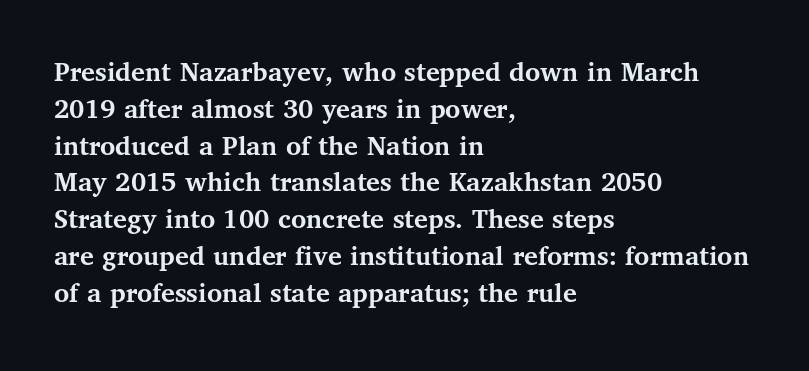
Q: Is the text bold? A: Yes.
Q: Is the text italic (slanted)? A: No, it is upright.
Q: Is the typeface a serif or a sans-serif typeface? A: Serif.
Q: Is the text underlined? A: No.
Q: How is the paragraph aligned? A: Left-aligned.
Q: Is the spacing between letters normal or unusually wide? A: Normal.
Q: Is the spacing between lines tight, normal or loose? A: Normal.
Q: Width (condensed, normal, or wide)? A: Normal.
Q: Stroke contrast? A: Medium.
Q: x-height? A: Medium.
Q: Monospaced? A: No.
